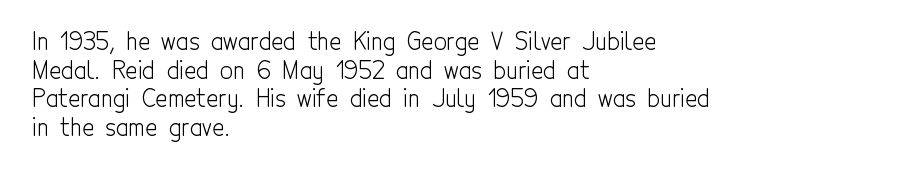
The lines sit at an ordinary, default distance from one another. The text block is weighted toward the left margin, trailing off unevenly rightward. Tracking value appears to be zero — textbook default spacing. Has an underline been added? It has not. Stroke mass is kept to a normal reading level or below.
